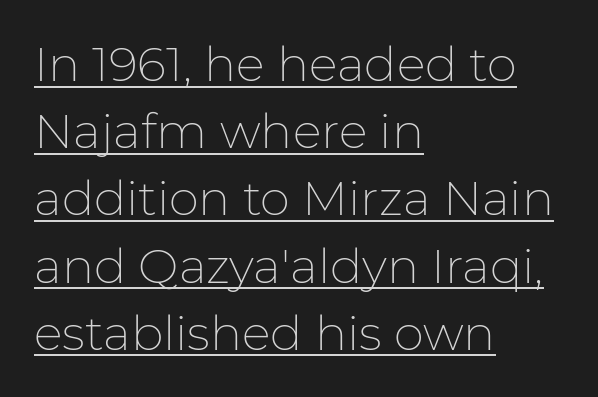
{"serif": "no", "italic": "no", "bold": "no", "weight": "thin", "width": "normal", "stroke_contrast": "low", "x_height": "medium", "monospaced": "no", "underline": "yes", "align": "left", "line_spacing": "normal", "line_spacing_ratio": 1.4, "letter_spacing": "normal", "letter_spacing_em": 0.0, "glyph_px": 48}
